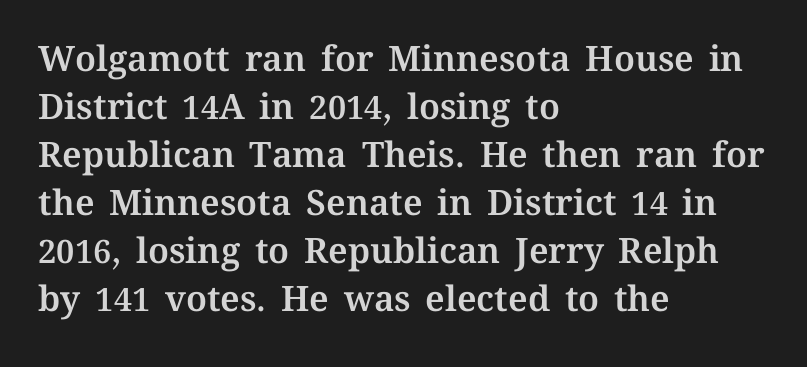
{"italic": "no", "width": "normal", "stroke_contrast": "medium", "x_height": "medium", "monospaced": "no", "underline": "no", "align": "left", "line_spacing": "normal", "line_spacing_ratio": 1.37, "letter_spacing": "normal", "letter_spacing_em": 0.0, "glyph_px": 35}
